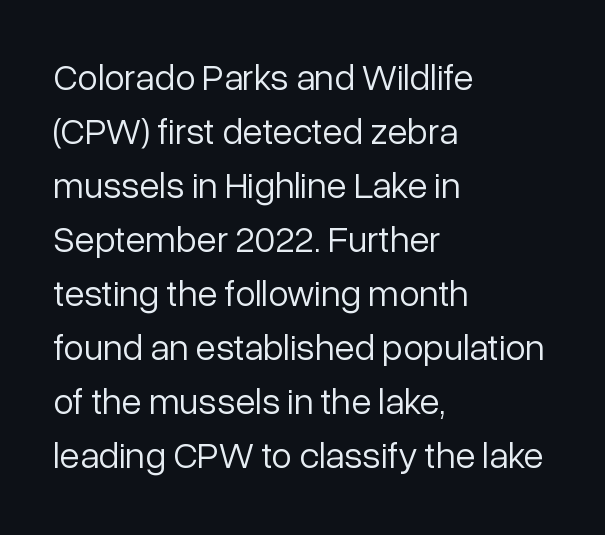
The image shows 37 px light sans-serif type, upright; set left-aligned, normal line spacing (1.46x), normal letter spacing, not underlined; low stroke contrast and a medium x-height.
